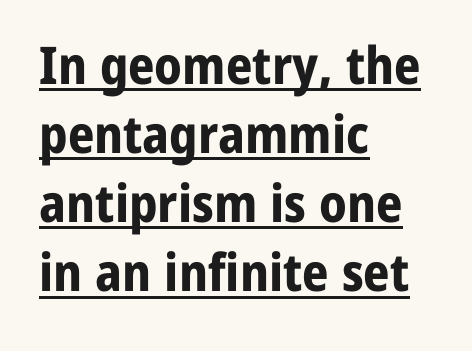
Q: Is the text bold? A: Yes.
Q: Is the text italic (slanted)? A: No, it is upright.
Q: Is the typeface a serif or a sans-serif typeface? A: Sans-serif.
Q: Is the text underlined? A: Yes.
Q: How is the paragraph aligned? A: Left-aligned.
Q: Is the spacing between letters normal or unusually wide? A: Normal.
Q: Is the spacing between lines tight, normal or loose? A: Normal.
Q: Width (condensed, normal, or wide)? A: Normal.
Q: Stroke contrast? A: Low.
Q: x-height? A: Medium.
Q: Monospaced? A: No.
